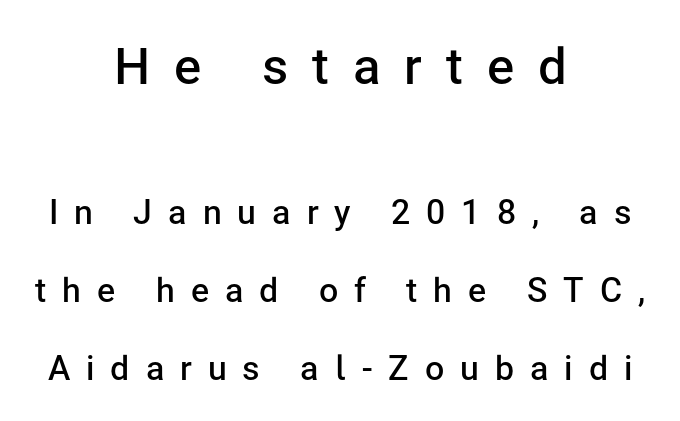
The image shows 51 px semibold sans-serif type, upright; set centered, loose line spacing (2.3x), unusually wide letter spacing (+0.47 em), not underlined; the first (top) block is 1.5x larger; low stroke contrast and a medium x-height.
